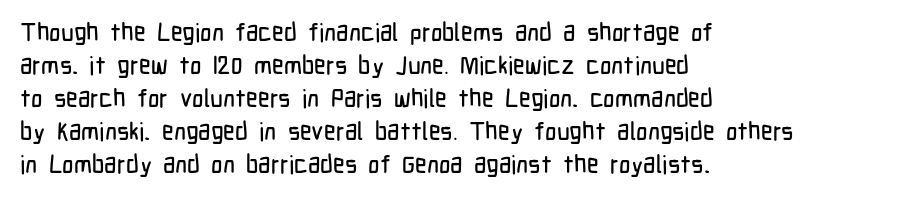
{"italic": "no", "underline": "no", "align": "left", "line_spacing": "normal", "line_spacing_ratio": 1.32, "letter_spacing": "normal", "letter_spacing_em": 0.0, "glyph_px": 25}
